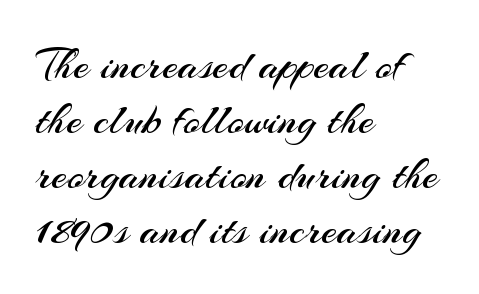
Q: Is the text bold? A: No.
Q: Is the text italic (slanted)? A: Yes.
Q: Is the typeface a serif or a sans-serif typeface? A: Sans-serif.
Q: Is the text underlined? A: No.
Q: How is the paragraph aligned? A: Left-aligned.
Q: Is the spacing between letters normal or unusually wide? A: Normal.
Q: Width (condensed, normal, or wide)? A: Normal.
Q: Stroke contrast? A: Medium.
Q: x-height? A: Small.
Q: Monospaced? A: No.
